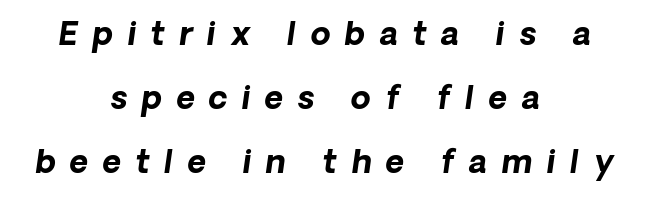
This sample uses an oblique cut, with every glyph tilted off the vertical. This sample trades compactness for vertical openness between lines. Letter spacing: wide. One-word summary of the alignment: center. Is this a fixed-width face? No — the glyphs have proportional, varying widths. Weight check: bold — yes, fully.
